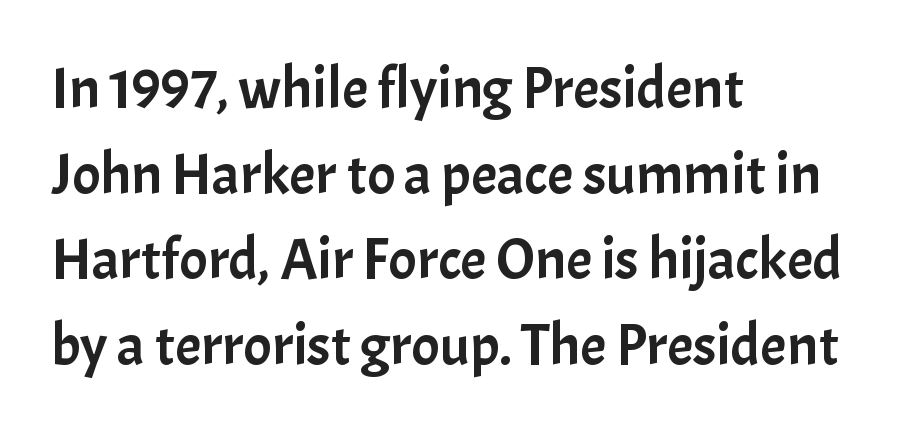
{"serif": "no", "italic": "no", "width": "normal", "stroke_contrast": "low", "x_height": "medium", "monospaced": "no", "underline": "no", "align": "left", "line_spacing": "normal", "line_spacing_ratio": 1.45, "letter_spacing": "normal", "letter_spacing_em": 0.0, "glyph_px": 59}
